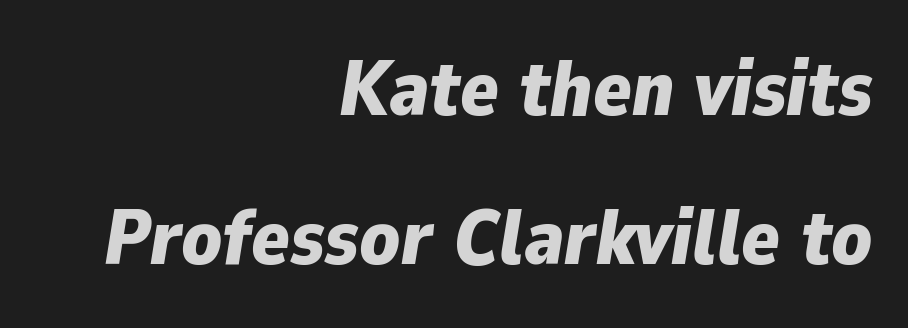
{"italic": "yes", "lean": "right", "slant_degrees": 9, "bold": "yes", "weight": "bold", "width": "normal", "stroke_contrast": "low", "x_height": "medium", "monospaced": "no", "underline": "no", "align": "right", "line_spacing_ratio": 1.89, "letter_spacing": "normal", "letter_spacing_em": 0.0, "glyph_px": 79}
